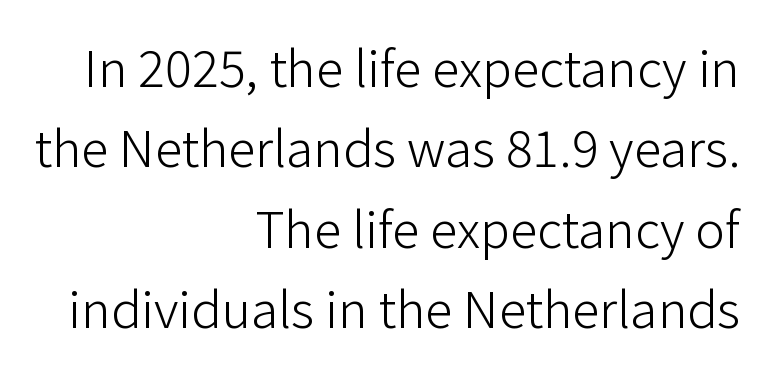
Q: Is the text bold? A: No.
Q: Is the text italic (slanted)? A: No, it is upright.
Q: Is the typeface a serif or a sans-serif typeface? A: Sans-serif.
Q: Is the text underlined? A: No.
Q: How is the paragraph aligned? A: Right-aligned.
Q: Is the spacing between letters normal or unusually wide? A: Normal.
Q: Is the spacing between lines tight, normal or loose? A: Normal.
Q: Width (condensed, normal, or wide)? A: Normal.
Q: Stroke contrast? A: Low.
Q: x-height? A: Medium.
Q: Monospaced? A: No.
